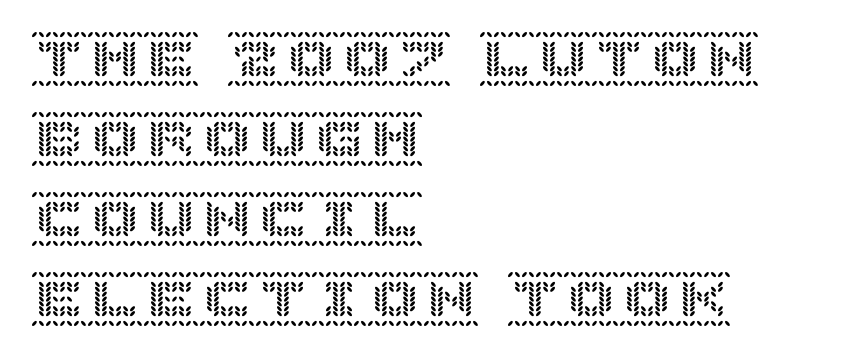
{"italic": "no", "width": "normal", "x_height": "large", "underline": "no", "align": "left", "line_spacing": "normal", "line_spacing_ratio": 1.43, "letter_spacing": "normal", "letter_spacing_em": 0.0, "glyph_px": 56}
